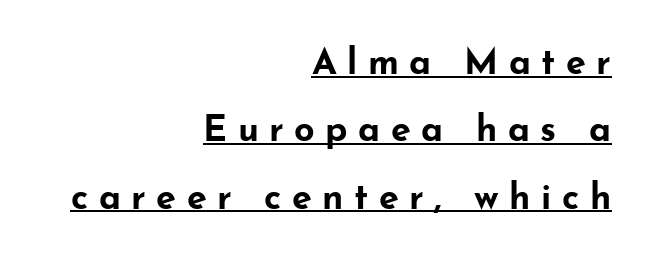
The image shows 36 px bold, wide sans-serif type, upright; set right-aligned, line spacing 1.87x, unusually wide letter spacing (+0.29 em), underlined; low stroke contrast and a small x-height.
